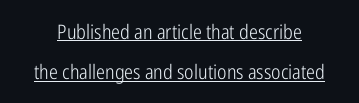
Q: Is the text bold? A: No.
Q: Is the text italic (slanted)? A: No, it is upright.
Q: Is the text underlined? A: Yes.
Q: Is the spacing between letters normal or unusually wide? A: Normal.
Q: Is the spacing between lines tight, normal or loose? A: Loose.
